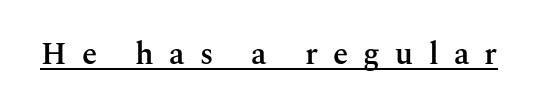
Proportional: the letters do not fall into vertical columns. The type sits square on the baseline with zero lean. Every letter is mildly thick-stroked: semibold rather than bold. The face used here is seriffed, in the tradition of book romans.
